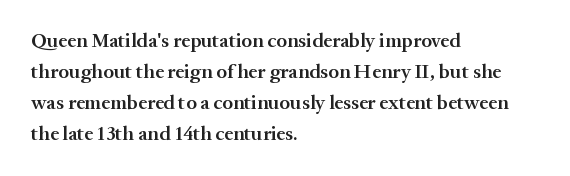
The image shows 20 px text type, upright; set left-aligned, normal line spacing (1.55x), normal letter spacing, not underlined.
